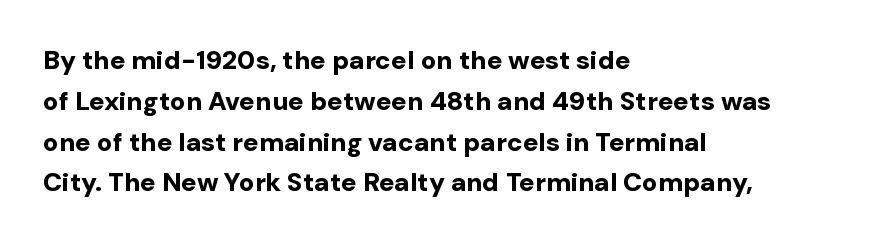
Q: Is the text bold? A: Yes.
Q: Is the text italic (slanted)? A: No, it is upright.
Q: Is the text underlined? A: No.
Q: How is the paragraph aligned? A: Left-aligned.
Q: Is the spacing between letters normal or unusually wide? A: Normal.
Q: Is the spacing between lines tight, normal or loose? A: Normal.
